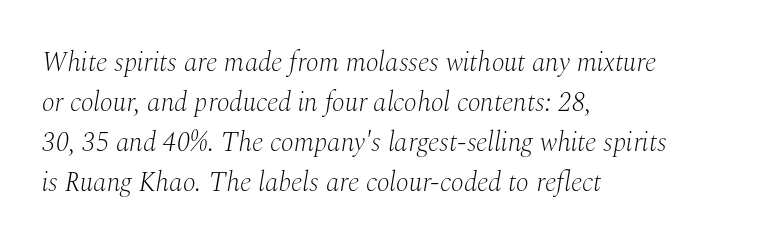
The area under the type is left untouched. The rendering anchors every line to the left-hand side. Italic? Definitely — the glyphs are oblique. You could call the tracking neutral — neither tight nor loose.
